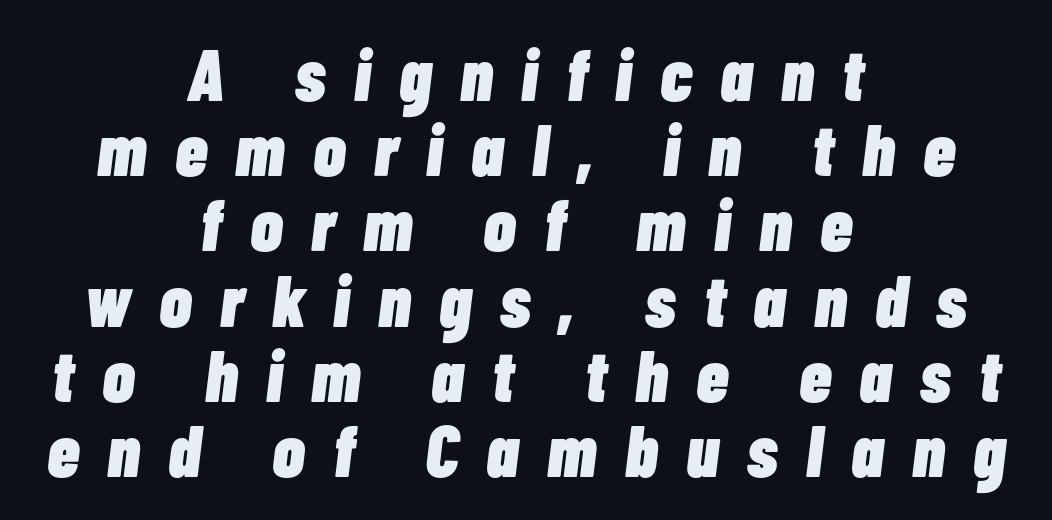
{"italic": "yes", "lean": "right", "slant_degrees": 7, "bold": "yes", "weight": "heavy", "width": "condensed", "stroke_contrast": "low", "x_height": "medium", "monospaced": "no", "underline": "no", "align": "center", "line_spacing": "tight", "line_spacing_ratio": 1.03, "letter_spacing": "wide", "letter_spacing_em": 0.39, "glyph_px": 73}
